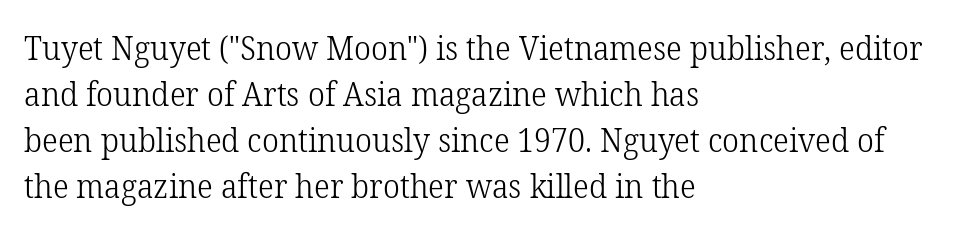
The image shows 33 px light serif type, upright; set left-aligned, normal line spacing (1.39x), normal letter spacing, not underlined; low stroke contrast and a medium x-height.
